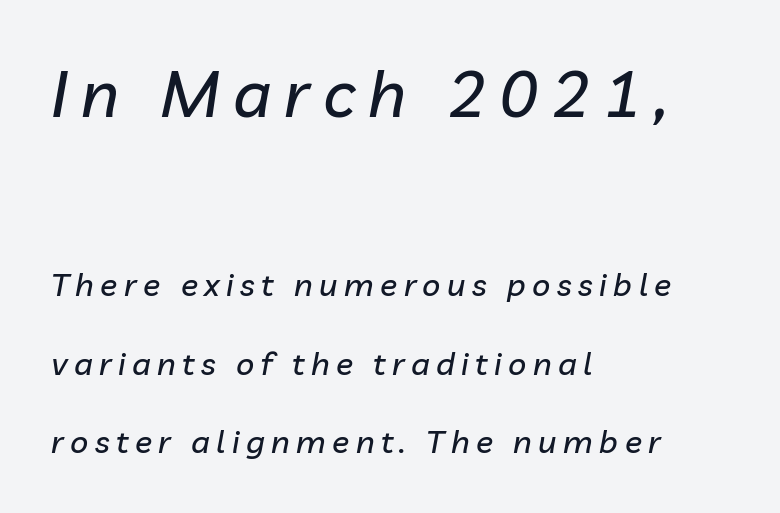
The image shows 65 px text type, italic (leaning right); set left-aligned, loose line spacing (2.46x), unusually wide letter spacing (+0.2 em), not underlined; the first (top) block is 2.03x larger; low stroke contrast and a medium x-height.
